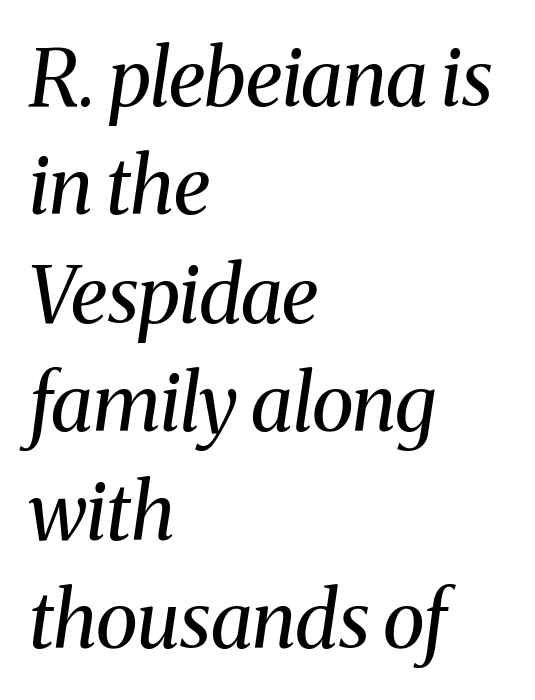
These lines are composed in type with serifs. No letter is thick-stroked: the sample isn't bold. Look at the tracking — it's just the regular setting, nothing added. A classic flush-left, rag-right setting is used for this passage. The rendering uses natural spacing where letterforms have individual widths. Quick note: italic.
